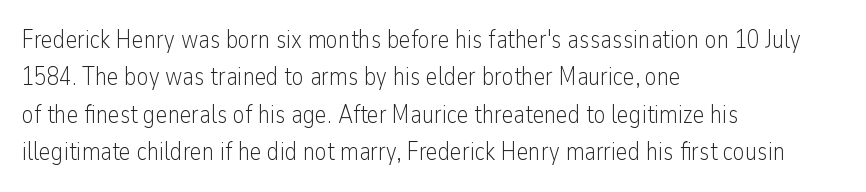
{"italic": "no", "bold": "no", "underline": "no", "align": "left", "line_spacing": "normal", "line_spacing_ratio": 1.5, "letter_spacing": "normal", "letter_spacing_em": 0.0, "glyph_px": 25}
